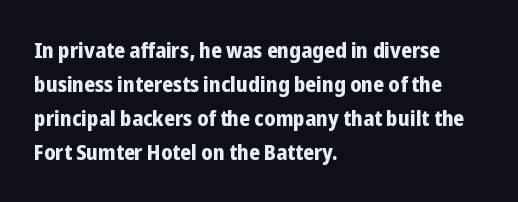
The image shows 22 px bold type, upright; set left-aligned, normal line spacing (1.55x), normal letter spacing, not underlined.
